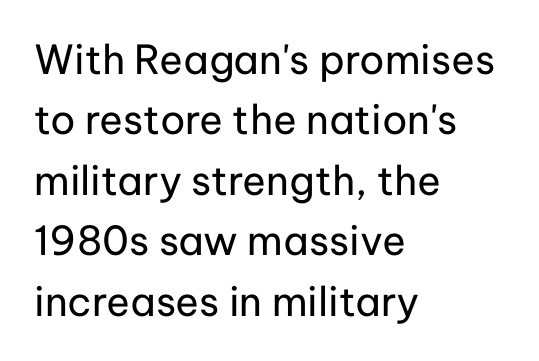
Compared with a centered layout, this one pins lines to the left instead. The glyphs in this specimen are sans serif. Plain, unruled lines of type. How are the letters spaced? Ordinarily, with no added tracking. Do the characters align in a grid? No, the font is proportional. The letters look calm and open, with moderate or lighter stems.
